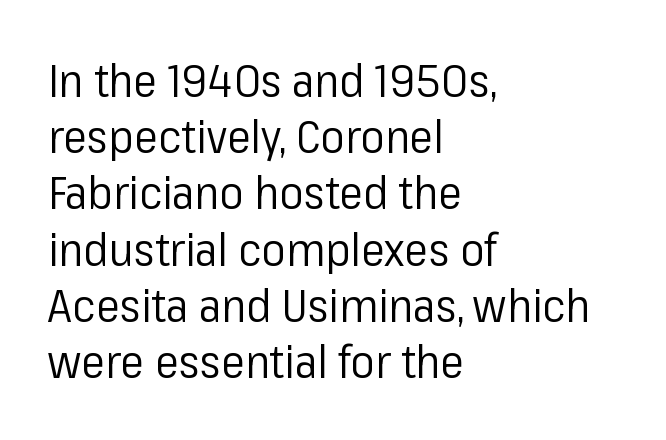
{"serif": "no", "italic": "no", "bold": "no", "weight": "regular", "width": "normal", "stroke_contrast": "low", "x_height": "medium", "monospaced": "no", "underline": "no", "align": "left", "line_spacing": "normal", "line_spacing_ratio": 1.25, "letter_spacing": "normal", "letter_spacing_em": 0.0, "glyph_px": 45}
